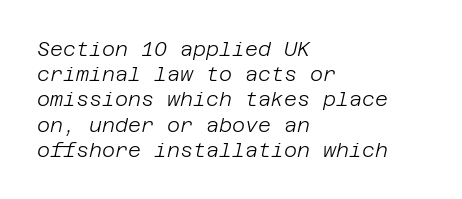
Q: Is the text bold? A: No.
Q: Is the text italic (slanted)? A: Yes, it leans right by about 12 degrees.
Q: Is the text underlined? A: No.
Q: How is the paragraph aligned? A: Left-aligned.
Q: Is the spacing between letters normal or unusually wide? A: Normal.
Q: Is the spacing between lines tight, normal or loose? A: Normal.
